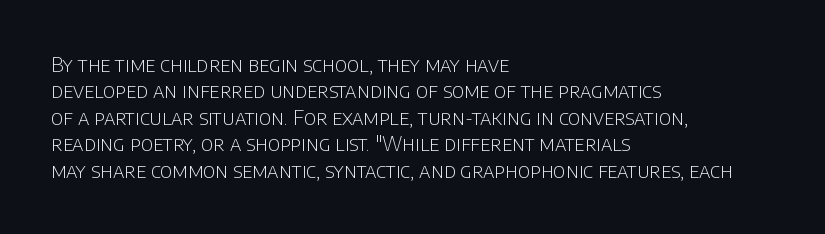
{"italic": "no", "bold": "no", "underline": "no", "align": "left", "line_spacing": "normal", "line_spacing_ratio": 1.32, "letter_spacing": "normal", "letter_spacing_em": 0.0, "glyph_px": 20}
